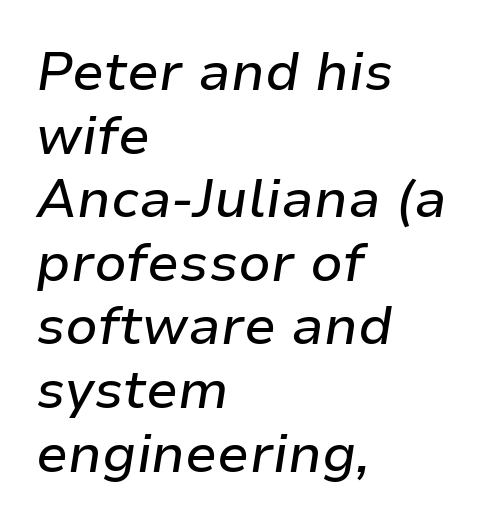
{"italic": "yes", "lean": "right", "slant_degrees": 9, "width": "normal", "stroke_contrast": "low", "x_height": "medium", "monospaced": "no", "underline": "no", "align": "left", "line_spacing_ratio": 1.2, "letter_spacing": "normal", "letter_spacing_em": 0.0, "glyph_px": 53}
